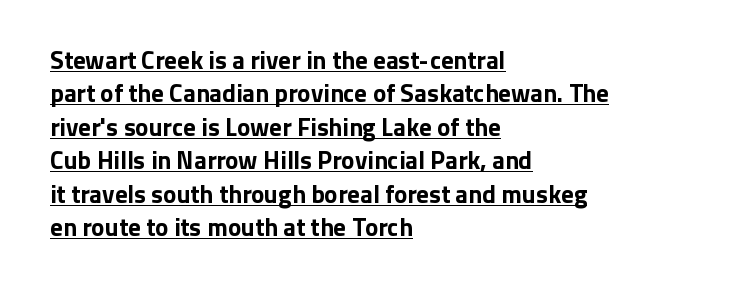
Q: Is the text bold? A: Yes.
Q: Is the text italic (slanted)? A: No, it is upright.
Q: Is the text underlined? A: Yes.
Q: How is the paragraph aligned? A: Left-aligned.
Q: Is the spacing between letters normal or unusually wide? A: Normal.
Q: Is the spacing between lines tight, normal or loose? A: Normal.
